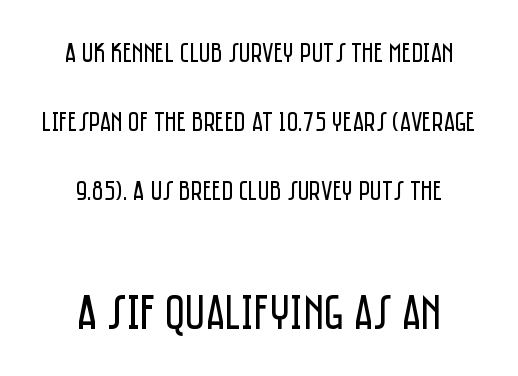
The image shows 49 px regular-weight, condensed sans-serif type, upright; set centered, loose line spacing (2.47x), normal letter spacing, not underlined; the second (bottom) block is 1.75x larger; low stroke contrast and a large x-height.
